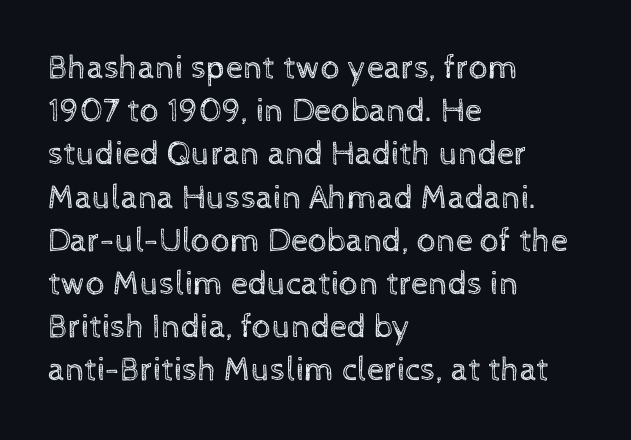
{"italic": "no", "bold": "no", "weight": "regular", "width": "normal", "x_height": "medium", "monospaced": "no", "underline": "no", "align": "left", "line_spacing": "normal", "line_spacing_ratio": 1.27, "letter_spacing": "normal", "letter_spacing_em": 0.0, "glyph_px": 34}
